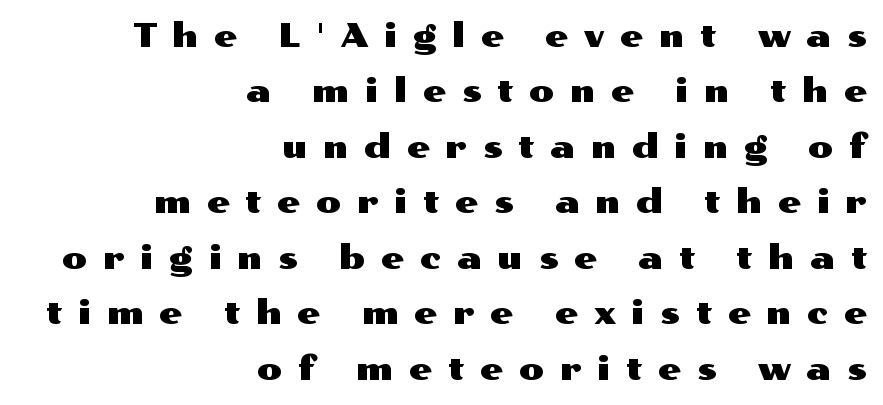
This rendering employs a face without finishing strokes, i.e., a sans-serif. Is there much room between lines? A standard amount, neither cramped nor airy. The lettering holds an erect, upright posture throughout. Character widths vary here, with narrow letters taking less room than wide ones. Underline: absent.
